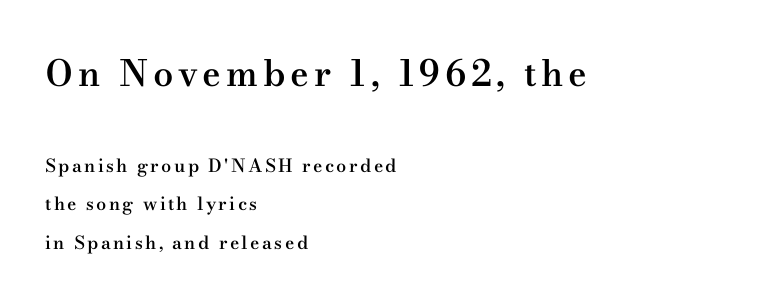
This is the in-between weight designers call semibold or demi. The initial chunk of copy outweighs the following chunk in type size. Tall strokes in this sample are plumb rather than angled. The lines are spread far apart with generous leading. Descenders hang freely into open space. Every row of glyphs begins at an identical x-position on the left.
